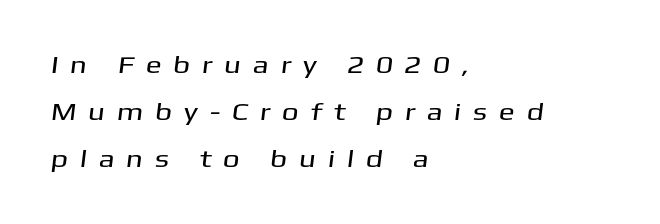
Q: Is the text underlined? A: No.
Q: How is the paragraph aligned? A: Left-aligned.
Q: Is the spacing between letters normal or unusually wide? A: Unusually wide.
Q: Is the spacing between lines tight, normal or loose? A: Loose.
